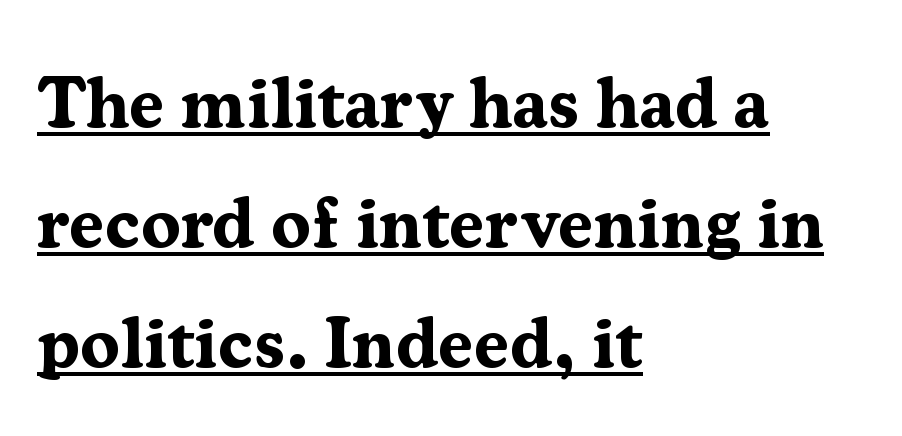
Q: Is the text bold? A: Yes.
Q: Is the text italic (slanted)? A: No, it is upright.
Q: Is the typeface a serif or a sans-serif typeface? A: Serif.
Q: Is the text underlined? A: Yes.
Q: How is the paragraph aligned? A: Left-aligned.
Q: Is the spacing between letters normal or unusually wide? A: Normal.
Q: Is the spacing between lines tight, normal or loose? A: Normal.
Q: Width (condensed, normal, or wide)? A: Normal.
Q: Stroke contrast? A: Medium.
Q: x-height? A: Medium.
Q: Monospaced? A: No.
